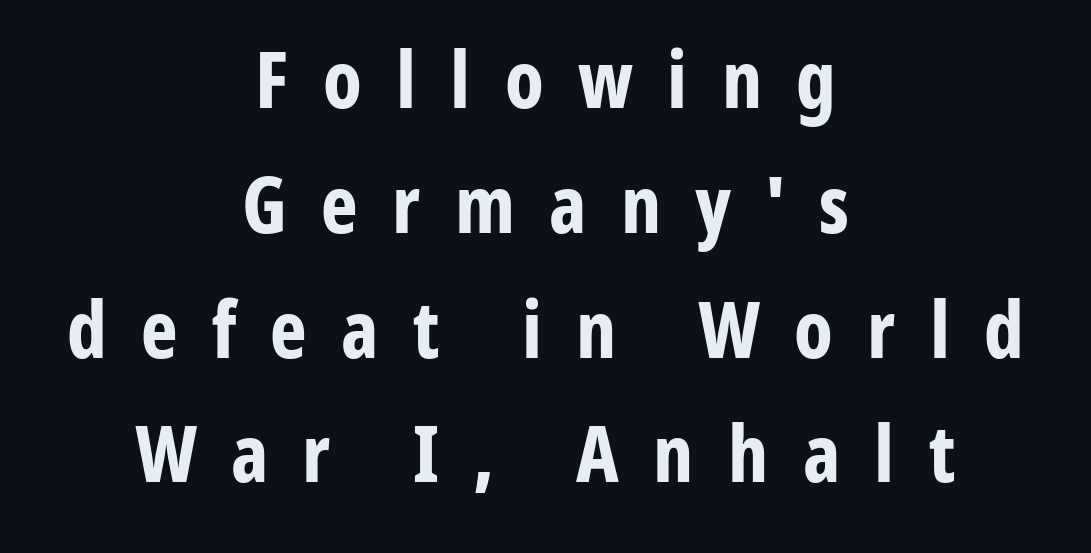
The image shows 78 px bold, condensed sans-serif type, upright; set centered, normal line spacing (1.6x), unusually wide letter spacing (+0.44 em), not underlined; low stroke contrast and a medium x-height.
